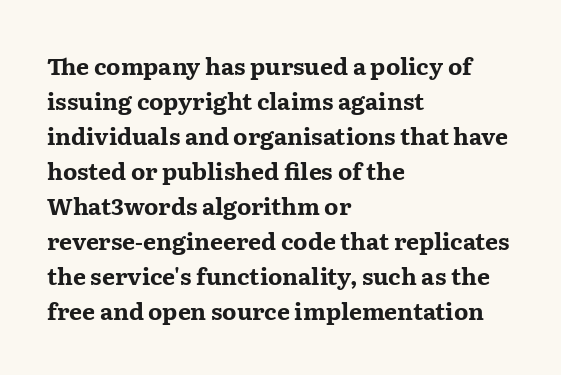
The image shows 23 px bold type, upright; set left-aligned, normal line spacing (1.52x), normal letter spacing, not underlined.
